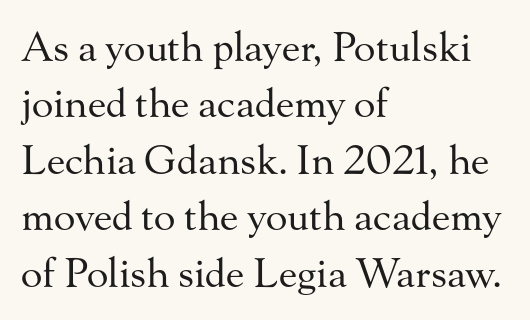
The image shows 40 px regular-weight serif type, upright; set left-aligned, normal line spacing (1.41x), normal letter spacing, not underlined; medium stroke contrast and a small x-height.
